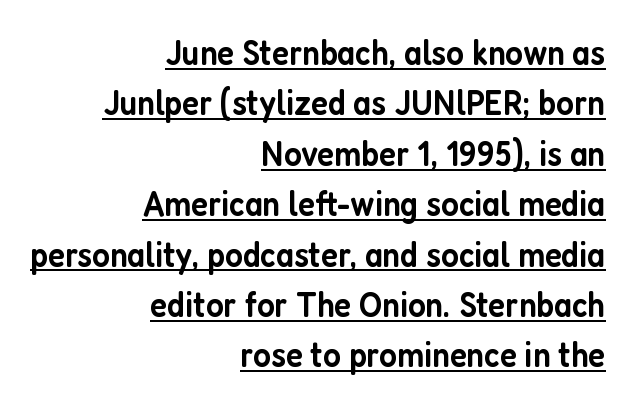
Q: Is the text bold? A: Semi-bold.
Q: Is the text italic (slanted)? A: No, it is upright.
Q: Is the typeface a serif or a sans-serif typeface? A: Sans-serif.
Q: Is the text underlined? A: Yes.
Q: How is the paragraph aligned? A: Right-aligned.
Q: Is the spacing between letters normal or unusually wide? A: Normal.
Q: Is the spacing between lines tight, normal or loose? A: Normal.
Q: Width (condensed, normal, or wide)? A: Condensed.
Q: Stroke contrast? A: Low.
Q: x-height? A: Medium.
Q: Monospaced? A: No.
